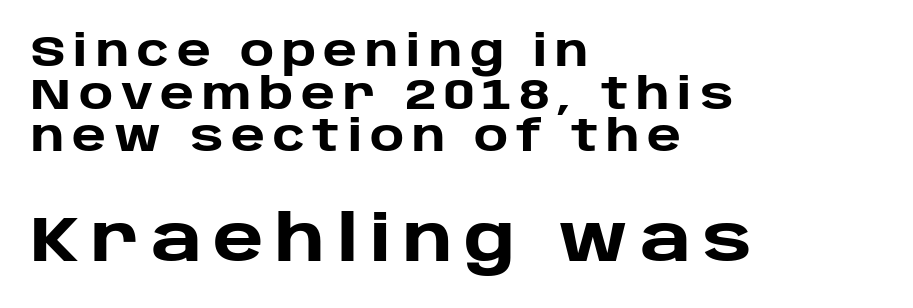
{"serif": "no", "italic": "no", "bold": "yes", "weight": "heavy", "width": "normal", "stroke_contrast": "low", "x_height": "large", "monospaced": "no", "underline": "no", "align": "left", "line_spacing": "tight", "line_spacing_ratio": 0.99, "larger_block": "second", "size_ratio": 1.49, "glyph_px": 64}
